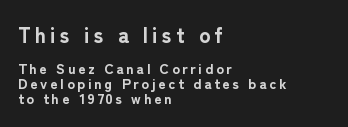
Q: Is the text bold? A: Yes.
Q: Is the text italic (slanted)? A: No, it is upright.
Q: Is the text underlined? A: No.
Q: How is the paragraph aligned? A: Left-aligned.
Q: Is the spacing between letters normal or unusually wide? A: Unusually wide.
Q: Is the spacing between lines tight, normal or loose? A: Tight.
Q: Which block of text is set in a larger size, the first (top) or the second (bottom)? A: The first (top) one.
